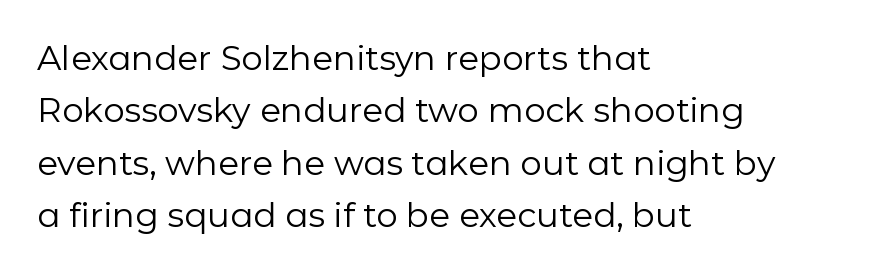
The image shows 34 px regular-weight sans-serif type, upright; set left-aligned, normal line spacing (1.54x), normal letter spacing, not underlined; low stroke contrast and a medium x-height.
